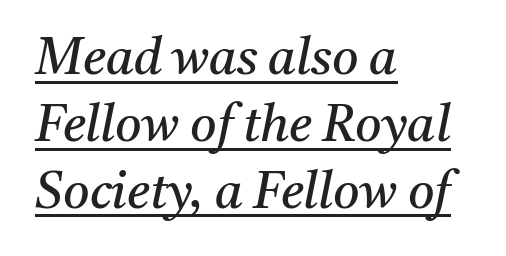
{"serif": "yes", "italic": "yes", "lean": "right", "slant_degrees": 11, "bold": "no", "weight": "regular", "width": "normal", "stroke_contrast": "medium", "x_height": "medium", "monospaced": "no", "underline": "yes", "align": "left", "line_spacing": "normal", "line_spacing_ratio": 1.31, "letter_spacing": "normal", "letter_spacing_em": 0.0, "glyph_px": 51}
